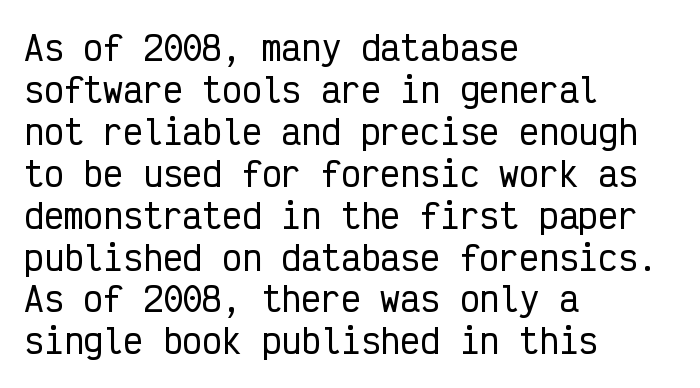
The image shows 33 px condensed sans-serif type, upright, monospaced; set left-aligned, normal line spacing (1.27x), normal letter spacing, not underlined; low stroke contrast and a medium x-height.
